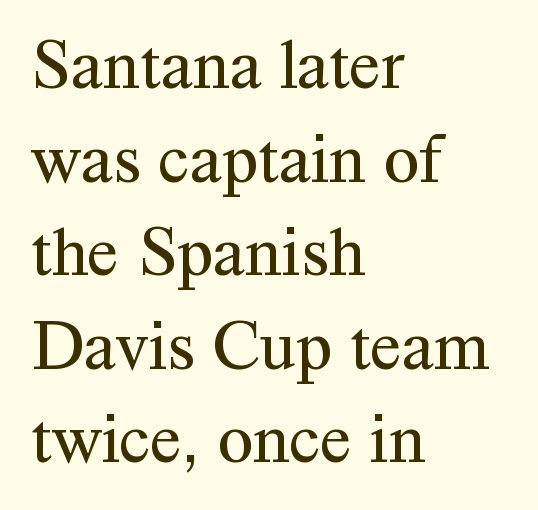
Vertically, the passage feels balanced, rows spaced as you'd expect. The face used here is rendered with its standard letterfit. The typesetter chose a ragged-right arrangement here. Honestly, there is no underline to notice here at all.
